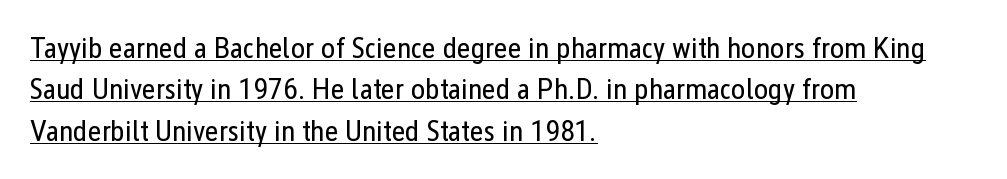
Q: Is the text bold? A: No.
Q: Is the text italic (slanted)? A: No, it is upright.
Q: Is the typeface a serif or a sans-serif typeface? A: Sans-serif.
Q: Is the text underlined? A: Yes.
Q: How is the paragraph aligned? A: Left-aligned.
Q: Is the spacing between letters normal or unusually wide? A: Normal.
Q: Is the spacing between lines tight, normal or loose? A: Normal.
Q: Width (condensed, normal, or wide)? A: Condensed.
Q: Stroke contrast? A: Low.
Q: x-height? A: Medium.
Q: Monospaced? A: No.
